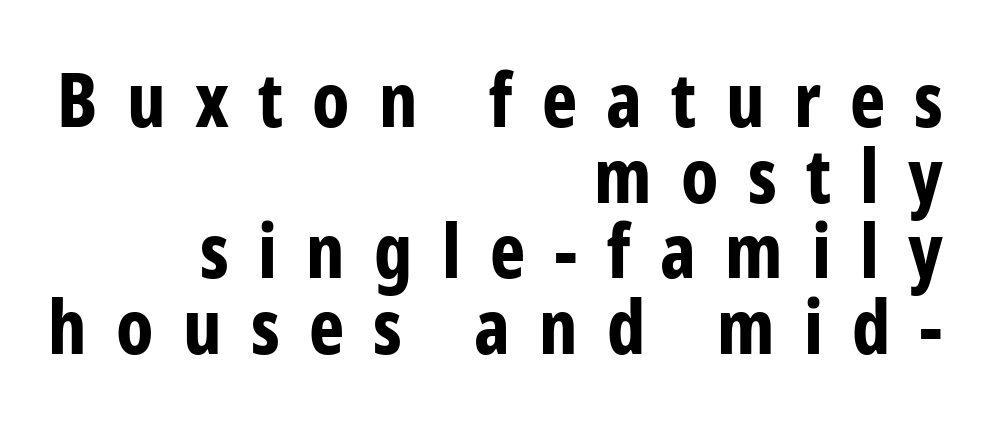
Horizontally, the lines are justified to the trailing edge only. This sample uses a sans-serif face. Tall strokes in this sample are plumb rather than angled. Each letter keeps its own natural width here, so spacing adapts to shape.
